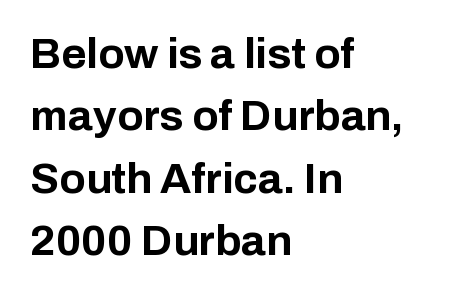
The image shows 43 px bold sans-serif type, upright; set left-aligned, normal line spacing (1.45x), normal letter spacing, not underlined; low stroke contrast and a medium x-height.
